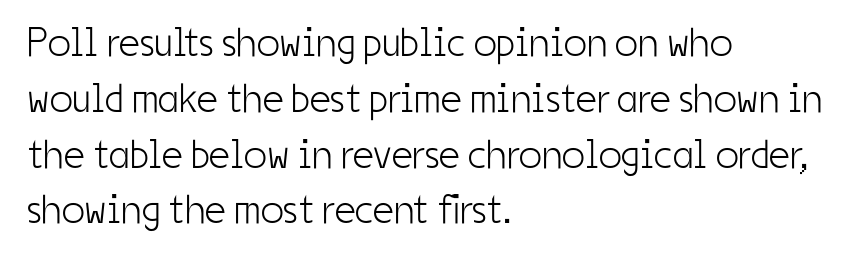
The image shows 41 px light, condensed sans-serif type, upright; set left-aligned, normal line spacing (1.36x), normal letter spacing, not underlined; low stroke contrast and a medium x-height.
